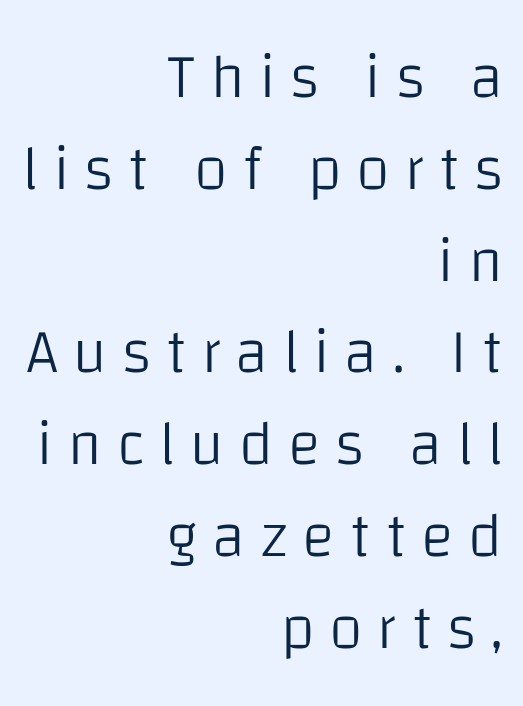
Q: Is the text bold? A: No.
Q: Is the text italic (slanted)? A: No, it is upright.
Q: Is the typeface a serif or a sans-serif typeface? A: Sans-serif.
Q: Is the text underlined? A: No.
Q: How is the paragraph aligned? A: Right-aligned.
Q: Is the spacing between letters normal or unusually wide? A: Unusually wide.
Q: Is the spacing between lines tight, normal or loose? A: Normal.
Q: Width (condensed, normal, or wide)? A: Normal.
Q: Stroke contrast? A: Low.
Q: x-height? A: Large.
Q: Monospaced? A: No.
